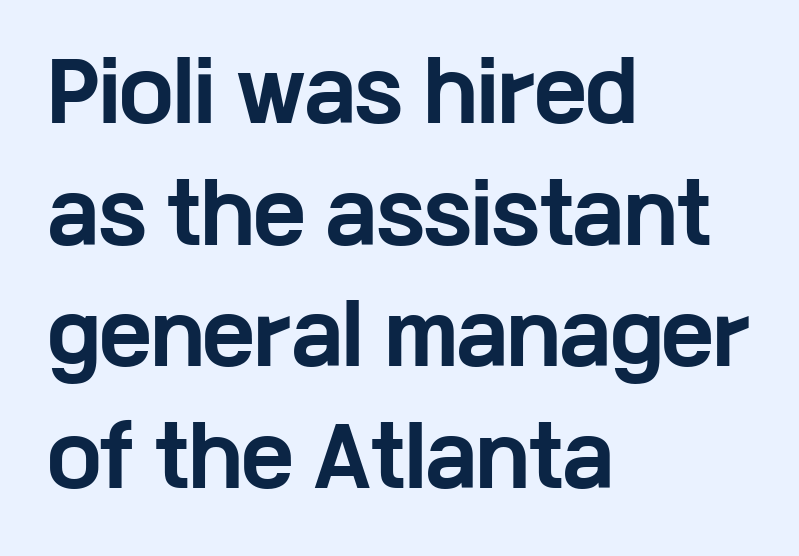
The face used here is proportionally spaced, like ordinary book or web type. These lines stack with their left ends in a neat column. A normal amount of white space separates one row of letters from the next. Students, this is bold: see how much ink each stroke carries.
